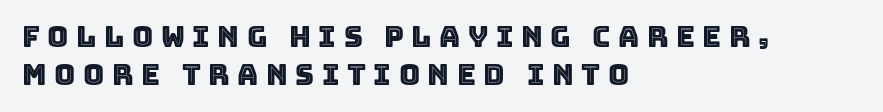
The image shows 29 px text type, upright; set left-aligned, normal line spacing (1.31x), unusually wide letter spacing (+0.26 em), not underlined; a large x-height.
